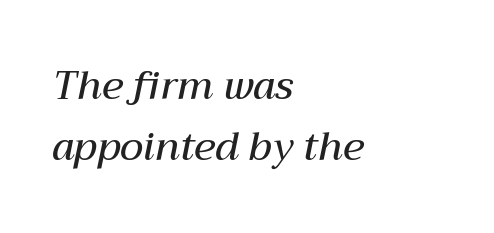
Unmarked baselines from the first word to the last. Vertically, the passage feels balanced, rows spaced as you'd expect. Letter spacing: default. Rendered with sloped, italic letterforms. Typesetter's note: demi weight, one step under bold.
